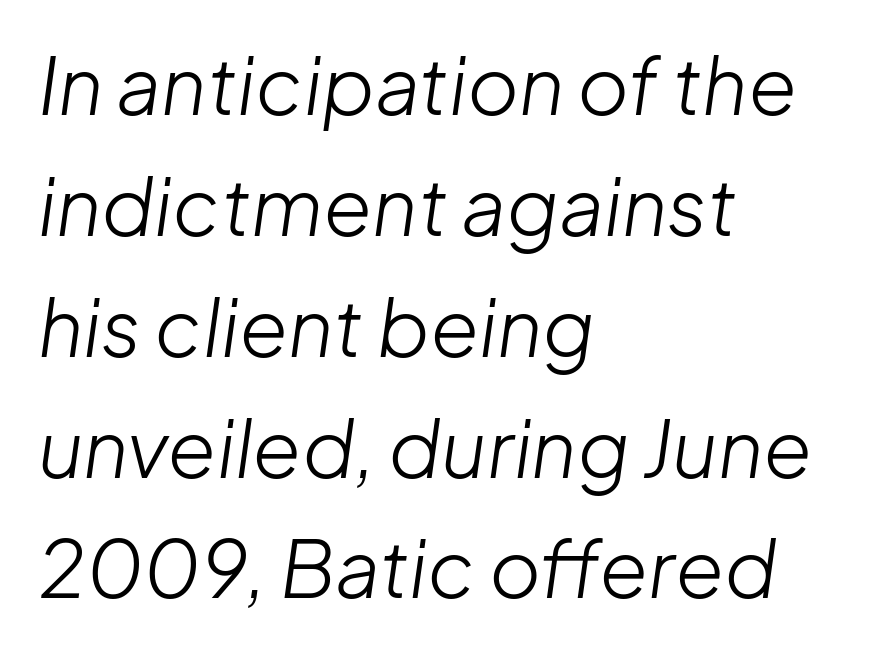
The rendering uses natural spacing where letterforms have individual widths. Each word holds together tightly as a unit, with standard inter-letter gaps. Check under the words: just untouched page. Short and long lines alike share a common starting point at left.
